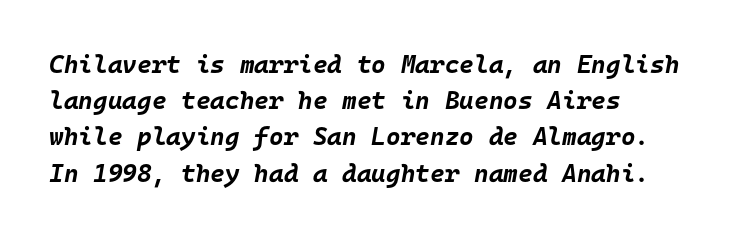
Words float on clear page, feet unadorned. Notice how the stems are inclined rather than vertical — that's the hallmark of italics. The rows are spaced the way most documents space them. In terms of weight, the rendering is a true, heavy bold.
